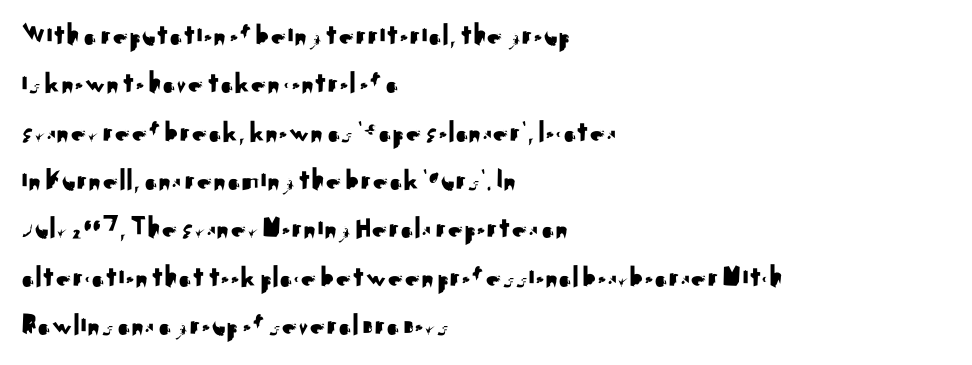
Note the varied advance widths — an 'i' is clearly narrower than an 'm'. Tracking here is standard; glyphs follow each other at the usual distance. The gap between lines stays unmarked. The font's upright variant was chosen for this text. Every row of glyphs begins at an identical x-position on the left. If you measured baseline to baseline, you'd find a middling distance.
